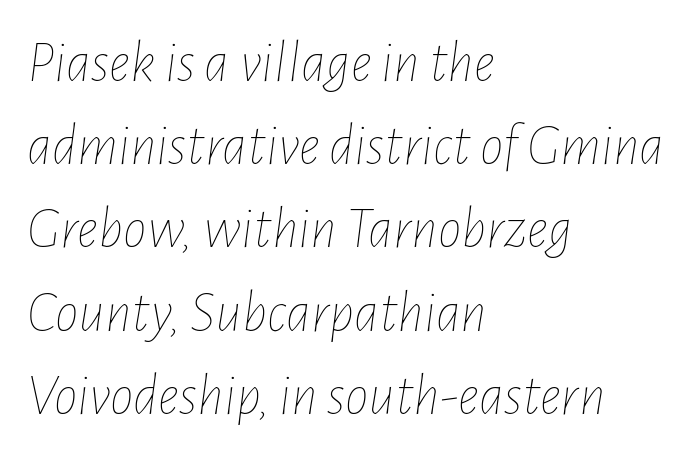
Heft: none added — not bold. The rendering keeps characters at their native spacing. The leading is moderate, giving the passage an even texture. Spacing verdict: proportional, widths tailored to each character. Notice how the stems are inclined rather than vertical — that's the hallmark of italics.
